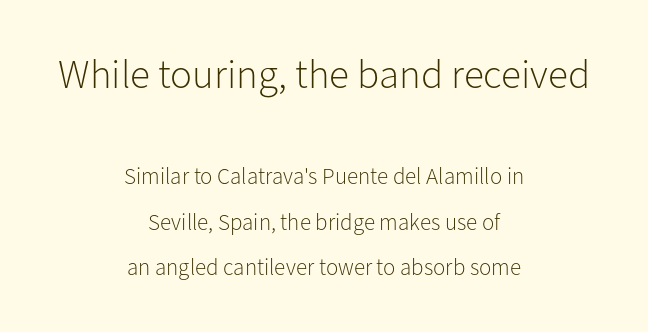
Compared with typical body copy, the letter spacing here is the same. The typography opts for an upright posture over an oblique one. The weight tops out at a normal text grade. The space directly below the letters is spotless. Leftover space on each line is divided equally before and after the words. Letterform terminals end flat and unadorned throughout the passage.
